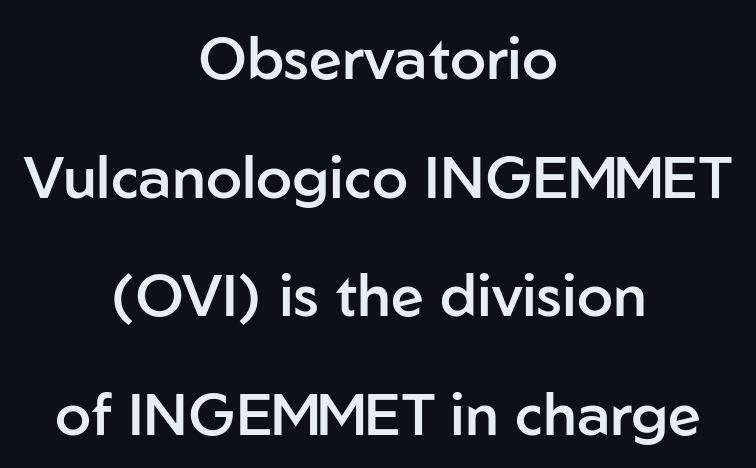
The image shows 59 px semibold sans-serif type, upright; set centered, loose line spacing (2.01x), normal letter spacing, not underlined; low stroke contrast and a medium x-height.
